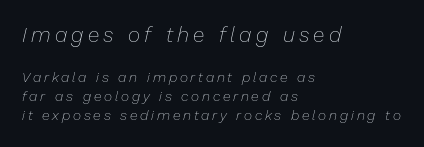
Rows of type keep a routine distance in the vertical direction. Slant detected: the letters are inclined. One-word summary of the alignment: left. Rule under the text: the space is simply empty. These lines have a slow, spaced-out rhythm from letter to letter. Stroke mass is kept to a normal reading level or below.
